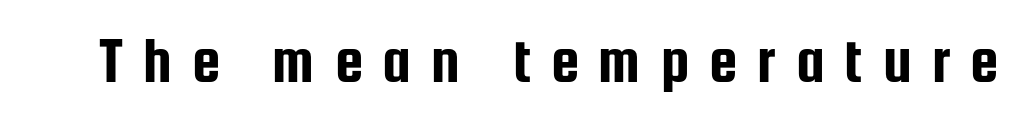
The letterforms stand isolated, each surrounded by extra space. No italicization has been applied; the sample stays upright. Check where the strokes stop: nothing finishes them off — pure sans. Nobody drew a line under any word here.
